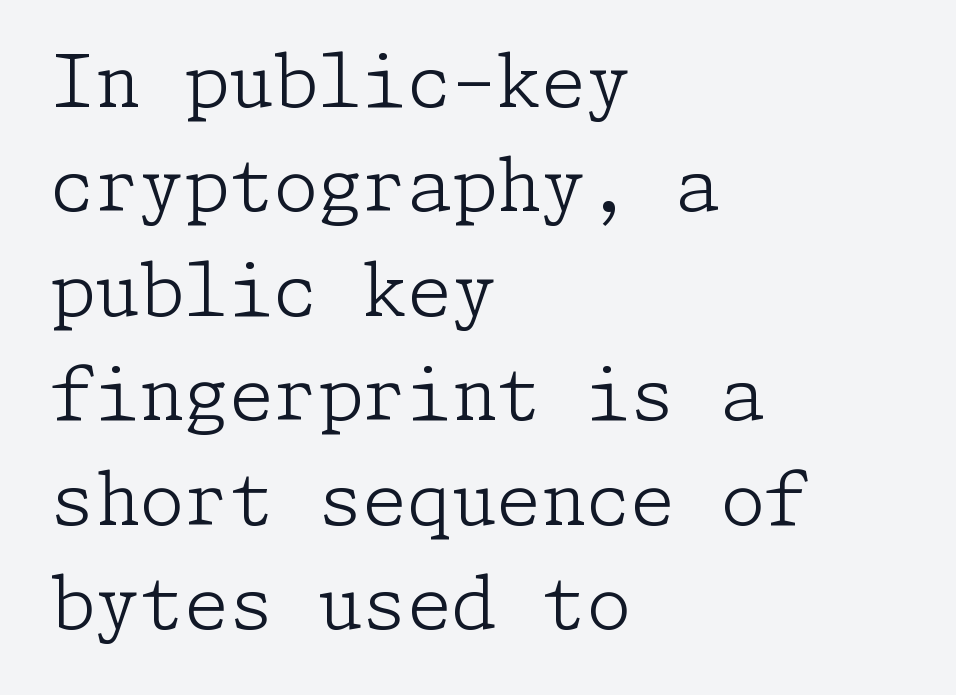
The image shows 72 px light serif type, upright; set left-aligned, normal line spacing (1.45x), normal letter spacing, not underlined; low stroke contrast and a medium x-height.
